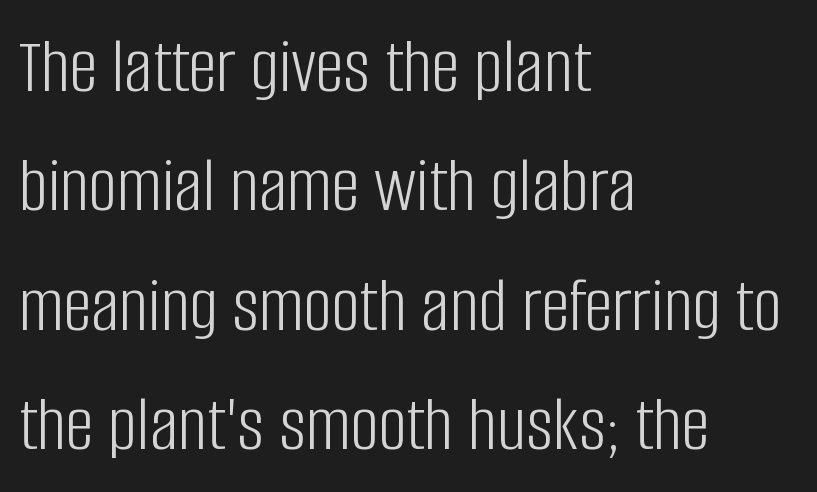
{"serif": "no", "italic": "no", "bold": "no", "weight": "light", "width": "condensed", "stroke_contrast": "low", "x_height": "large", "monospaced": "no", "underline": "no", "align": "left", "line_spacing": "normal", "line_spacing_ratio": 1.51, "letter_spacing": "normal", "letter_spacing_em": 0.0, "glyph_px": 79}
